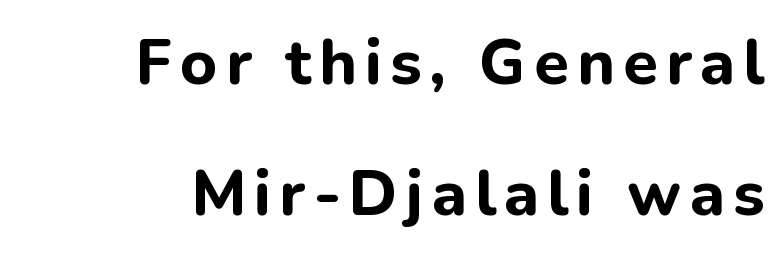
The image shows 63 px bold sans-serif type, upright; set right-aligned, loose line spacing (2.08x), not underlined; low stroke contrast and a medium x-height.
